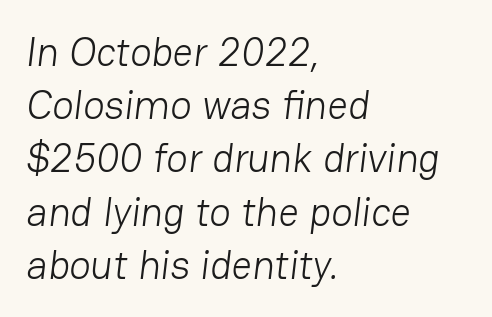
Line spacing here is normal. Think of a printed novel: that variable character pitch is what you see here. In terms of letterspacing, this is plain default setting. Compared with a centered layout, this one pins lines to the left instead.
